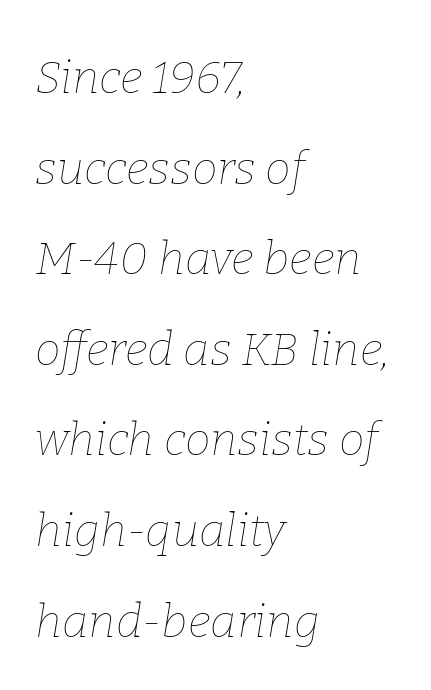
The image shows 46 px thin type, italic (leaning right); set left-aligned, loose line spacing (1.97x), normal letter spacing, not underlined; low stroke contrast and a medium x-height.
